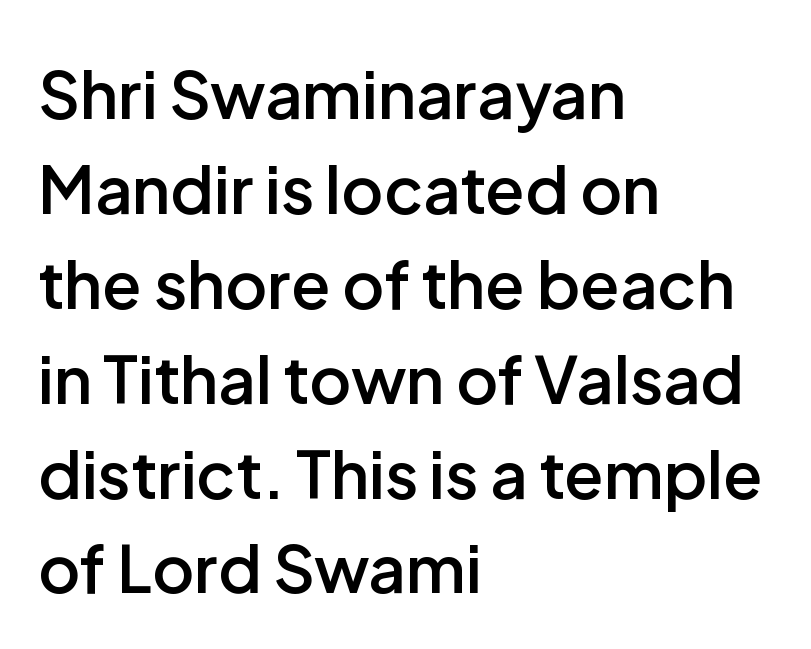
Q: Is the text bold? A: Semi-bold.
Q: Is the text italic (slanted)? A: No, it is upright.
Q: Is the typeface a serif or a sans-serif typeface? A: Sans-serif.
Q: Is the text underlined? A: No.
Q: How is the paragraph aligned? A: Left-aligned.
Q: Is the spacing between letters normal or unusually wide? A: Normal.
Q: Is the spacing between lines tight, normal or loose? A: Normal.
Q: Width (condensed, normal, or wide)? A: Normal.
Q: Stroke contrast? A: Low.
Q: x-height? A: Medium.
Q: Monospaced? A: No.
